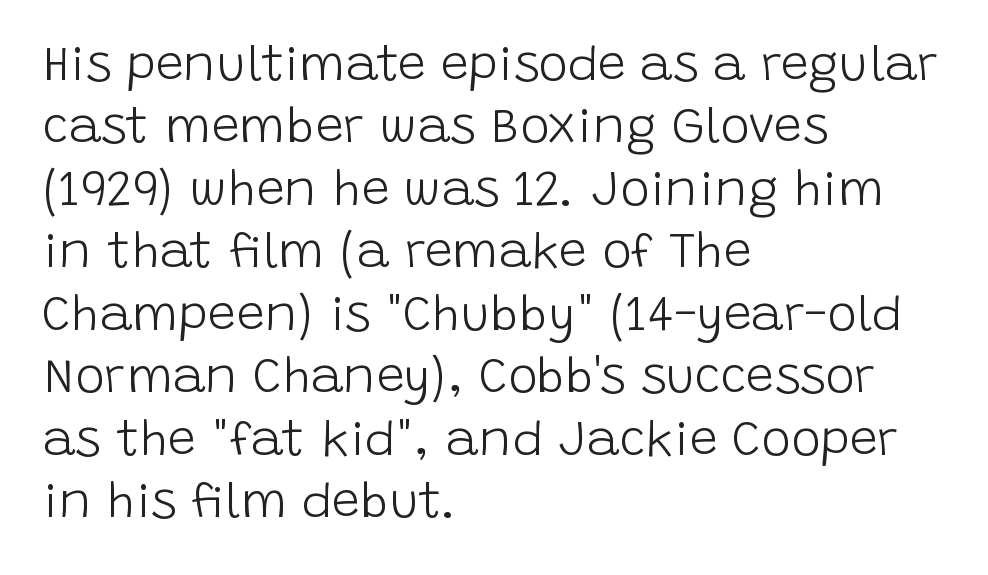
Compared with typical paragraphs, the rows here are spaced about the same. Spacing verdict: proportional, widths tailored to each character. The lettering stays uniformly vertical, giving the passage a roman look. Stem width sits at or under what a default text font uses. These lines are set flush left with a ragged right edge. The zone under the glyphs is completely vacant.
